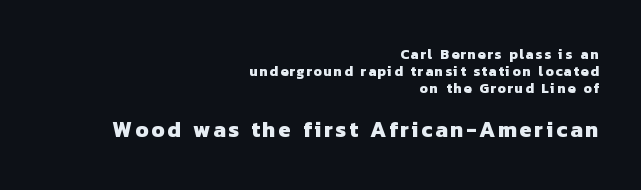
The space beneath each line is pristine and unruled. A flush-right, rag-left setting is used for this passage. The block sitting lower on the canvas is the one with enlarged characters. Strokes here are thick enough to call this a true bold.
